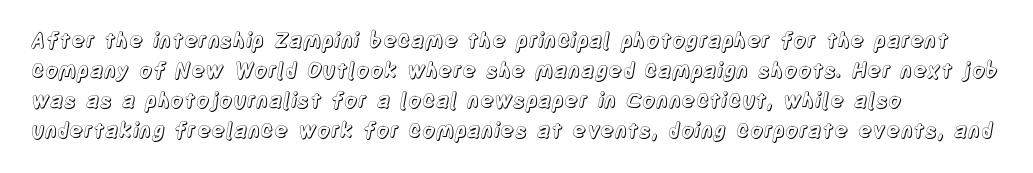
{"underline": "no", "align": "left", "line_spacing": "normal", "line_spacing_ratio": 1.43, "letter_spacing": "normal", "letter_spacing_em": 0.0, "glyph_px": 21}
